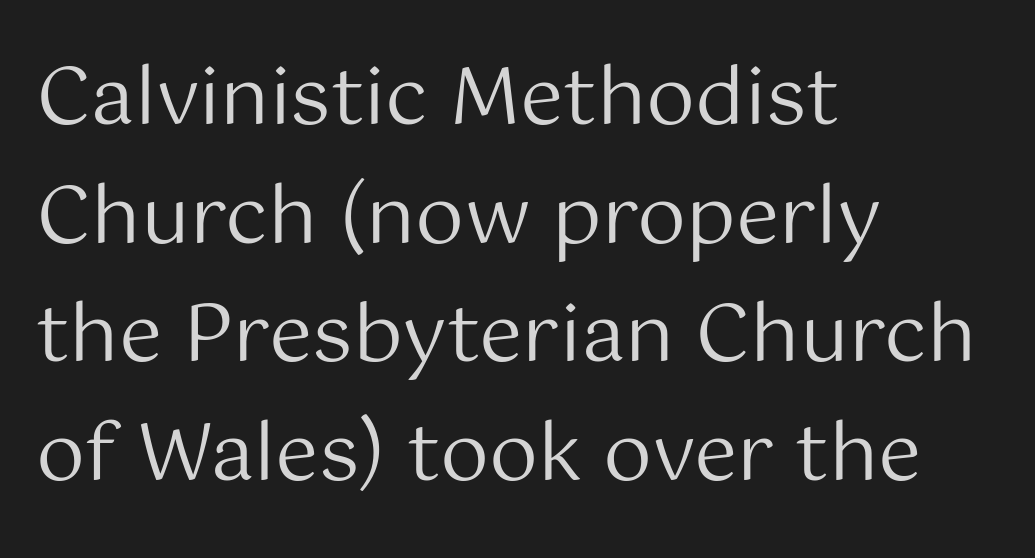
Every character sits straight up, as roman type does. Observe the ordinary spacing: letters are neighbours, not strangers. Layout note: lines flush left. The cut favours lightness, reaching ordinary text weight at its darkest.
